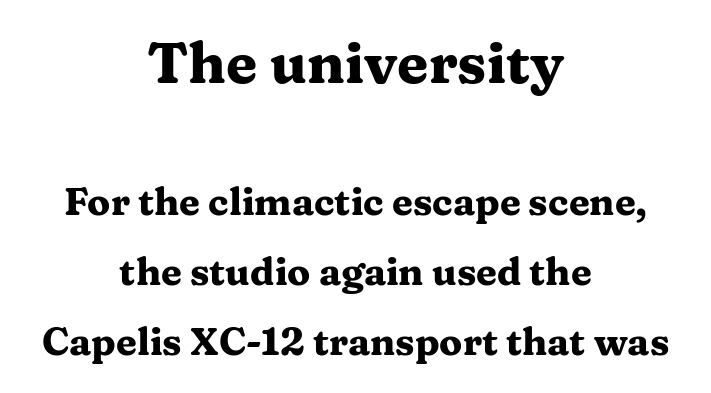
{"serif": "yes", "italic": "no", "bold": "yes", "weight": "heavy", "width": "wide", "stroke_contrast": "medium", "x_height": "medium", "monospaced": "no", "underline": "no", "align": "center", "line_spacing_ratio": 1.84, "letter_spacing": "normal", "letter_spacing_em": 0.0, "larger_block": "first", "size_ratio": 1.5, "glyph_px": 57}
